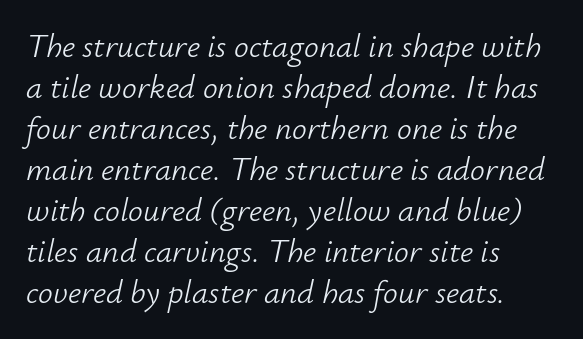
Check under the words: just untouched page. Varying glyph widths throughout — classic text-font behaviour. What stands out about the letter spacing? Nothing — it is the standard amount. If you drew a ruler down the left edge, every line would touch it. Characters are canted at an angle relative to the baseline's perpendicular. Think standard paragraph weight, or any step lighter than that.
